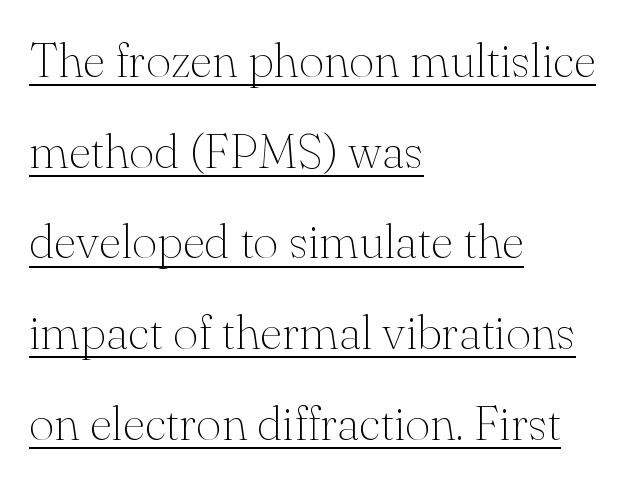
{"serif": "yes", "italic": "no", "bold": "no", "weight": "thin", "width": "normal", "stroke_contrast": "medium", "x_height": "small", "monospaced": "no", "underline": "yes", "align": "left", "line_spacing_ratio": 1.85, "letter_spacing": "normal", "letter_spacing_em": 0.0, "glyph_px": 49}
